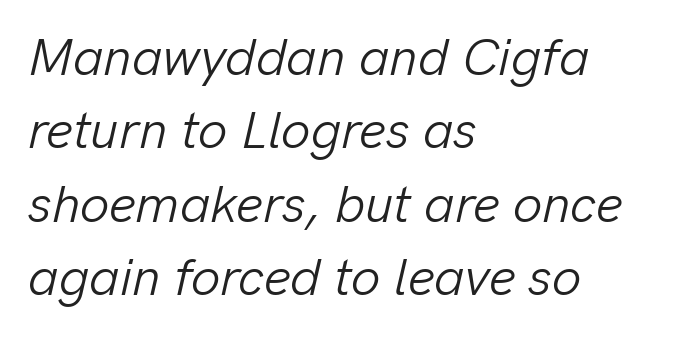
{"italic": "yes", "lean": "right", "slant_degrees": 13, "bold": "no", "weight": "light", "width": "normal", "stroke_contrast": "low", "x_height": "medium", "monospaced": "no", "underline": "no", "align": "left", "line_spacing": "normal", "line_spacing_ratio": 1.41, "letter_spacing": "normal", "letter_spacing_em": 0.0, "glyph_px": 52}
